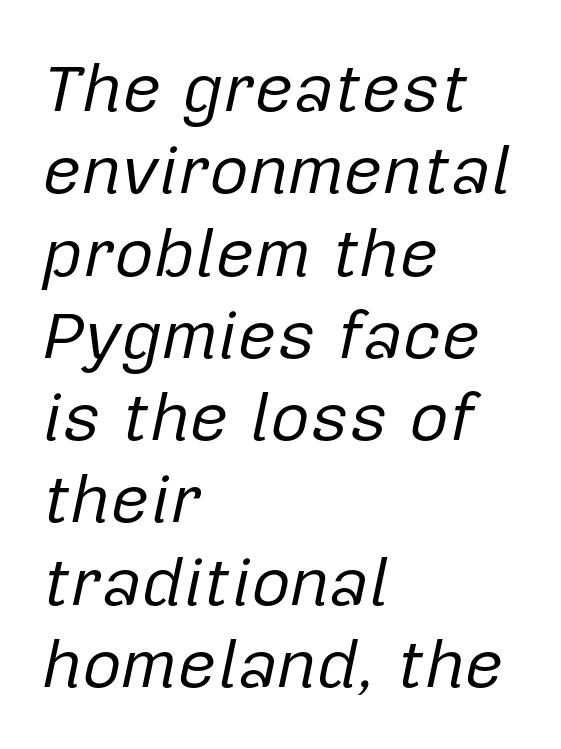
Q: Is the text bold? A: No.
Q: Is the text italic (slanted)? A: Yes, it leans right by about 12 degrees.
Q: Is the text underlined? A: No.
Q: How is the paragraph aligned? A: Left-aligned.
Q: Is the spacing between letters normal or unusually wide? A: Normal.
Q: Width (condensed, normal, or wide)? A: Normal.
Q: Stroke contrast? A: Low.
Q: x-height? A: Medium.
Q: Monospaced? A: No.
